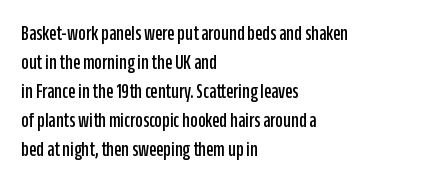
Q: Is the text italic (slanted)? A: No, it is upright.
Q: Is the text underlined? A: No.
Q: How is the paragraph aligned? A: Left-aligned.
Q: Is the spacing between letters normal or unusually wide? A: Normal.
Q: Is the spacing between lines tight, normal or loose? A: Normal.
